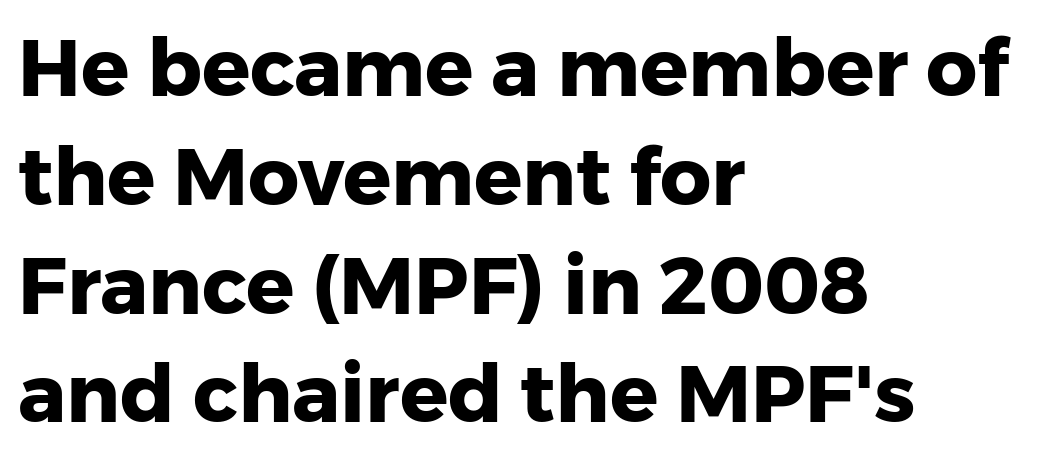
The image shows 80 px heavy sans-serif type, upright; set left-aligned, normal line spacing (1.36x), normal letter spacing, not underlined; low stroke contrast and a medium x-height.
